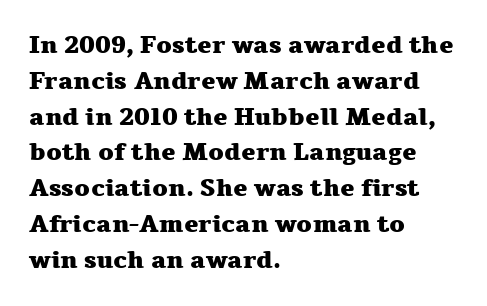
{"italic": "no", "bold": "yes", "underline": "no", "align": "left", "line_spacing": "normal", "line_spacing_ratio": 1.49, "letter_spacing": "normal", "letter_spacing_em": 0.0, "glyph_px": 24}
